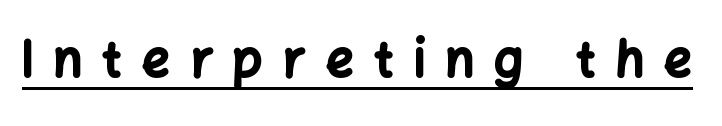
Q: Is the text bold? A: Yes.
Q: Is the text italic (slanted)? A: No, it is upright.
Q: Is the typeface a serif or a sans-serif typeface? A: Sans-serif.
Q: Is the text underlined? A: Yes.
Q: Is the spacing between letters normal or unusually wide? A: Unusually wide.
Q: Width (condensed, normal, or wide)? A: Normal.
Q: Stroke contrast? A: Low.
Q: x-height? A: Medium.
Q: Monospaced? A: No.
